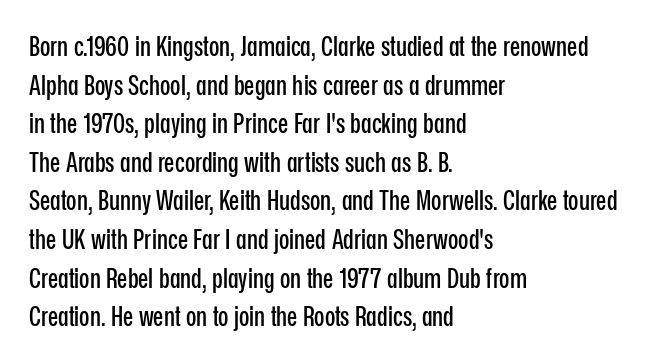
{"italic": "no", "underline": "no", "align": "left", "line_spacing": "normal", "line_spacing_ratio": 1.43, "letter_spacing": "normal", "letter_spacing_em": 0.0, "glyph_px": 27}
